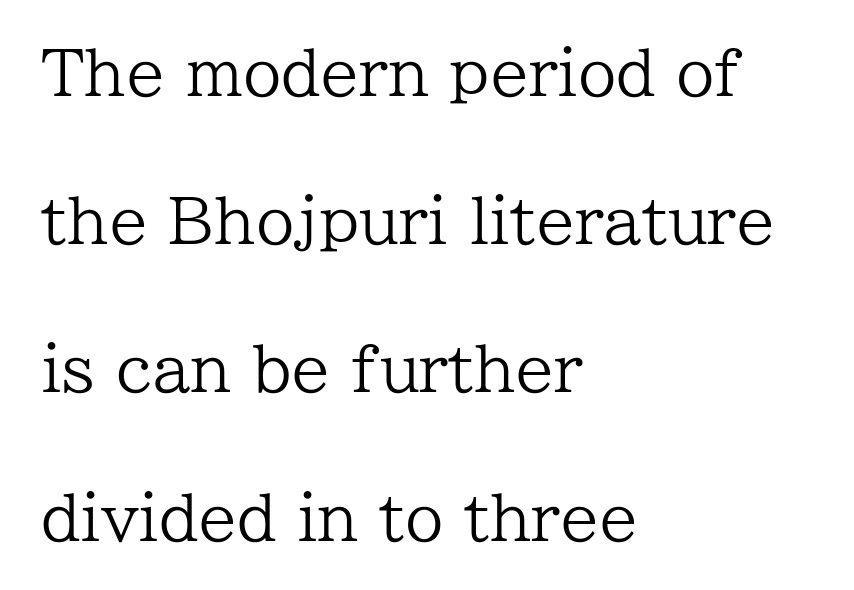
A typesetter would call this proportional, since set widths differ per character. Style check: upright. Type style note: has serifs. The tracking reads as untouched default to a designer's eye. Lines of text with bare space underneath.
